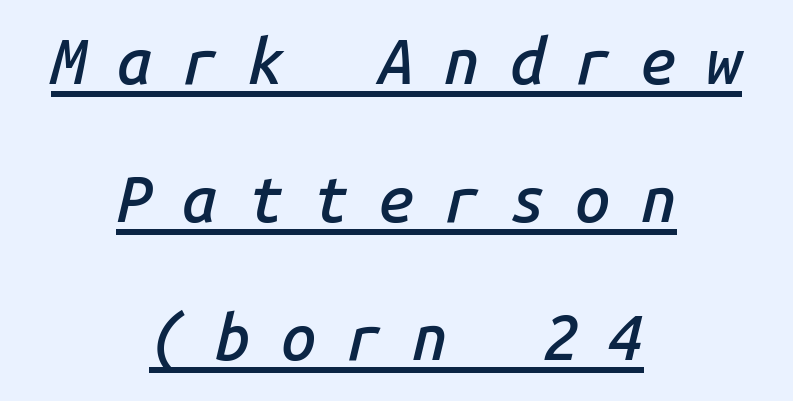
Q: Is the text bold? A: Semi-bold.
Q: Is the text italic (slanted)? A: Yes, it leans right by about 14 degrees.
Q: Is the text underlined? A: Yes.
Q: How is the paragraph aligned? A: Centered.
Q: Is the spacing between letters normal or unusually wide? A: Unusually wide.
Q: Is the spacing between lines tight, normal or loose? A: Loose.
Q: Width (condensed, normal, or wide)? A: Normal.
Q: Stroke contrast? A: Low.
Q: x-height? A: Medium.
Q: Monospaced? A: Yes.
